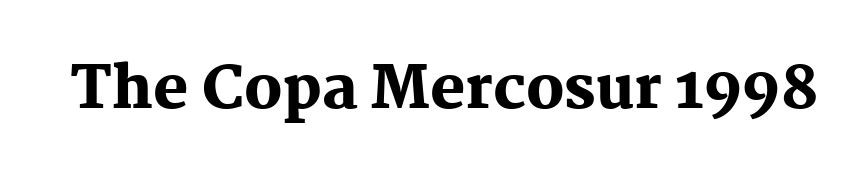
{"serif": "yes", "italic": "no", "bold": "yes", "weight": "heavy", "width": "normal", "stroke_contrast": "medium", "x_height": "medium", "monospaced": "no", "underline": "no", "letter_spacing": "normal", "letter_spacing_em": 0.0, "glyph_px": 59}
